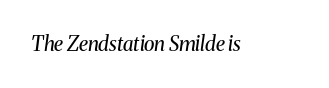
Q: Is the text bold? A: No.
Q: Is the text italic (slanted)? A: Yes, it leans right by about 8 degrees.
Q: Is the text underlined? A: No.
Q: Is the spacing between letters normal or unusually wide? A: Normal.
